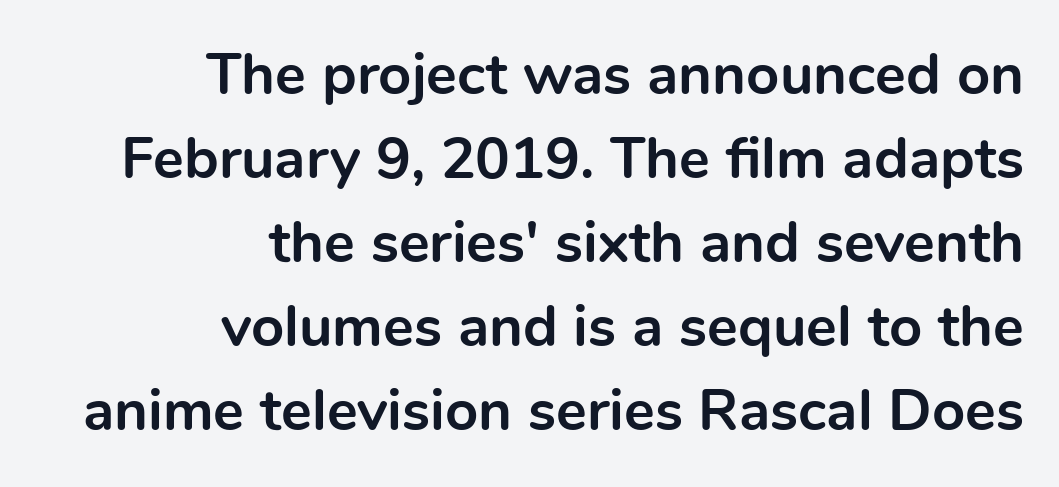
You'd pick this weight for a headline — it's a proper bold. These lines keep a tight, regular rhythm from letter to letter. In terms of letterform style, serifs are entirely absent. This sample keeps an unexceptional amount of space between lines.
